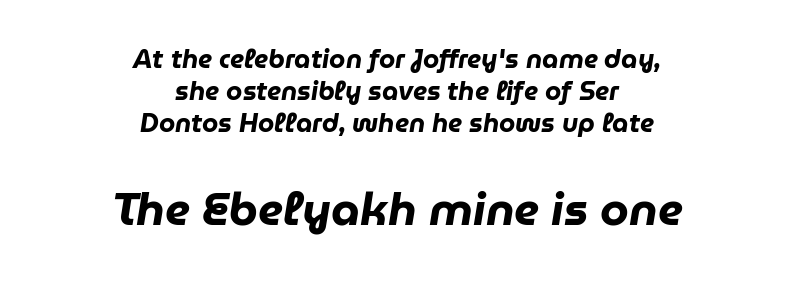
The lower block of text is set noticeably larger than the block above it. Any mark beneath the type? The region is blank. Every letter is thick-stroked: bold, no question. Notice how the stems are inclined rather than vertical — that's the hallmark of italics. The letters advance in unequal steps, a hallmark of proportional type.
